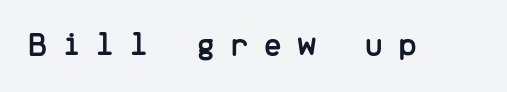
Note the uniform advance width — an 'i' takes as much space as an 'm'. The rendering shows plain stroke endings on the letterforms — a sans-serif design. The space beneath each line is pristine and unruled. Between one letter and the next there's a generous, obvious gap. The font's upright variant was chosen for this text.
